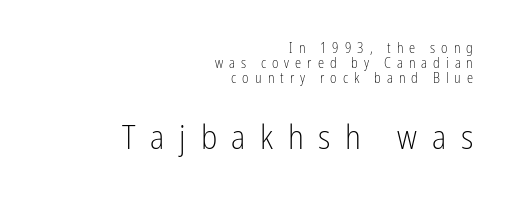
A typesetter would call this proportional, since set widths differ per character. On a weight scale, this lands at 450 or below. Each word looks stretched out because of the extra space between its letters. Which margin do the lines hug? The right one — the left edge is uneven. Posture: upright roman. Compared with typical paragraphs, the rows here are closer together.
